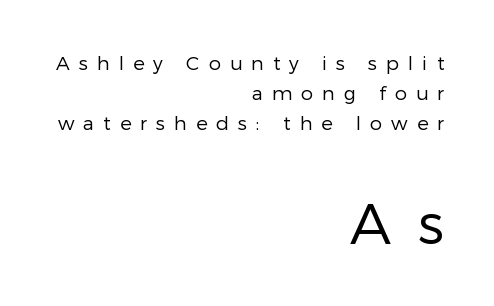
The image shows 57 px regular-weight sans-serif type, upright; set right-aligned, normal line spacing (1.58x), unusually wide letter spacing (+0.48 em), not underlined; the second (bottom) block is 3.0x larger; low stroke contrast and a medium x-height.
